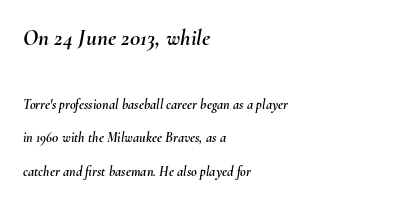
{"italic": "yes", "lean": "right", "slant_degrees": 10, "underline": "no", "align": "left", "line_spacing": "loose", "line_spacing_ratio": 2.38, "letter_spacing": "normal", "letter_spacing_em": 0.0, "larger_block": "first", "size_ratio": 1.64, "glyph_px": 23}
